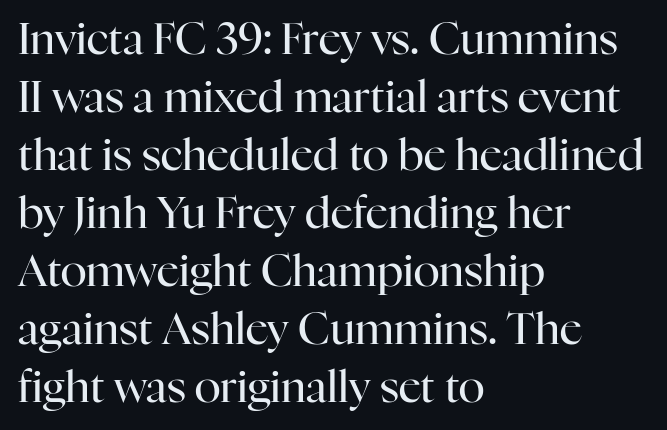
Q: Is the text bold? A: No.
Q: Is the text italic (slanted)? A: No, it is upright.
Q: Is the typeface a serif or a sans-serif typeface? A: Serif.
Q: Is the text underlined? A: No.
Q: How is the paragraph aligned? A: Left-aligned.
Q: Is the spacing between letters normal or unusually wide? A: Normal.
Q: Is the spacing between lines tight, normal or loose? A: Normal.
Q: Width (condensed, normal, or wide)? A: Normal.
Q: Stroke contrast? A: High.
Q: x-height? A: Medium.
Q: Monospaced? A: No.
